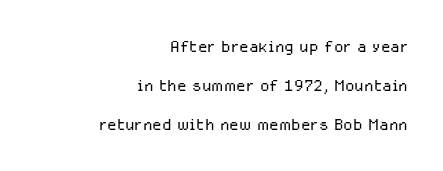
{"italic": "no", "bold": "no", "underline": "no", "align": "right", "line_spacing_ratio": 1.77, "letter_spacing": "normal", "letter_spacing_em": 0.0, "glyph_px": 22}
